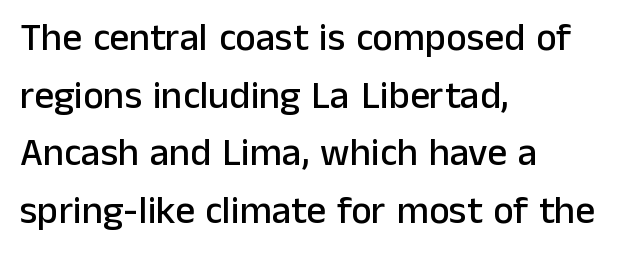
{"serif": "no", "italic": "no", "width": "normal", "stroke_contrast": "low", "x_height": "medium", "monospaced": "no", "underline": "no", "align": "left", "line_spacing": "normal", "line_spacing_ratio": 1.48, "letter_spacing": "normal", "letter_spacing_em": 0.0, "glyph_px": 39}
